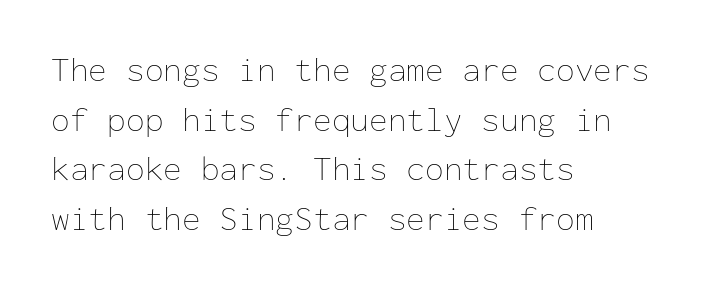
In terms of letterspacing, this is plain default setting. Compared with a typical body face, this is equally light or lighter still. This sample uses an upright cut, with every glyph sitting square on the baseline. What's the leading like? Ordinary, nothing unusual.
